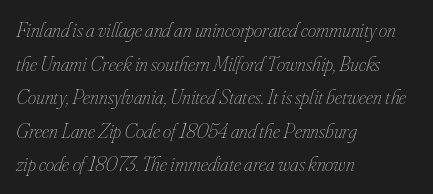
Letter spacing: default. The typesetter chose a ragged-right arrangement here. The block of text has a typical density, with ordinary space between rows. Caption: face not bold, strokes unweighted. Just letters on the line, the space beneath them empty. This sample uses an oblique cut, with every glyph tilted off the vertical.
